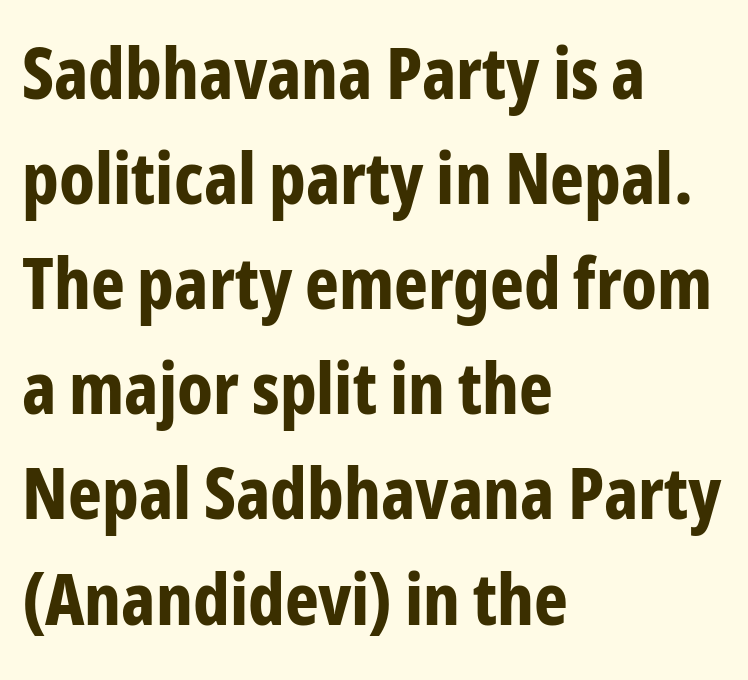
The image shows 72 px bold, condensed sans-serif type, upright; set left-aligned, normal line spacing (1.46x), normal letter spacing, not underlined; low stroke contrast and a medium x-height.
